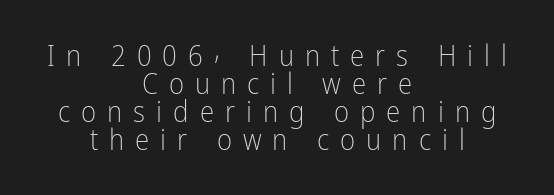
The image shows 29 px light, condensed sans-serif type, upright; set centered, tight line spacing (0.97x), unusually wide letter spacing (+0.38 em), not underlined; low stroke contrast and a medium x-height.
